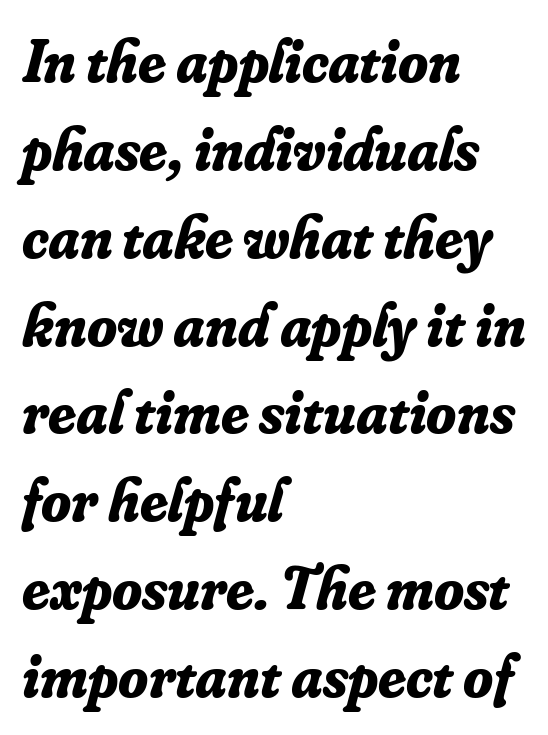
Each letter keeps its own natural width here, so spacing adapts to shape. The paragraph shown leans on its left margin. Caption: bold face, heavy strokes. Decoration check: the copy has no underline.
